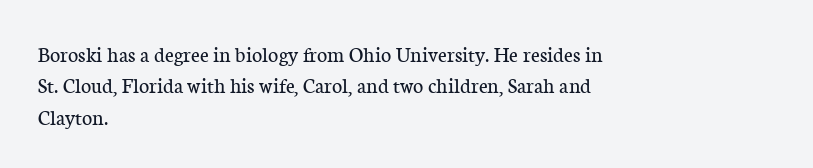
The image shows 22 px text type, upright; set left-aligned, normal line spacing (1.43x), normal letter spacing, not underlined.
